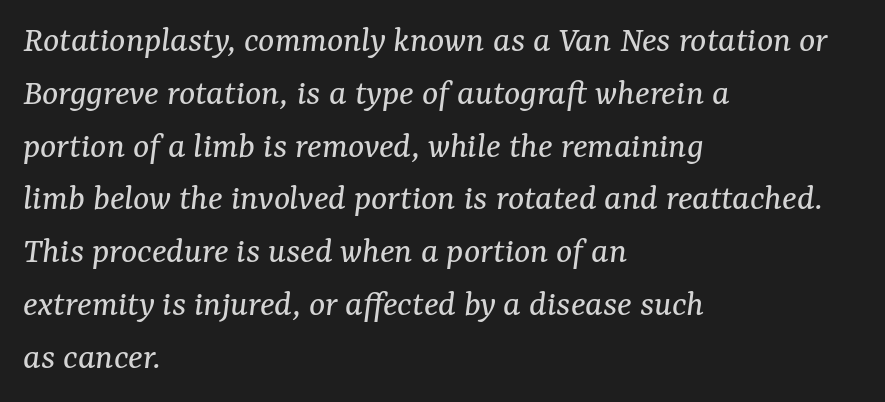
Emphasis-style slanted type is in use. A normal amount of white space separates one row of letters from the next. The typeface chosen for these lines features serifs. Is this a heavy cut? Hardly; it is regular or lighter. In CSS terms this would be text-align: left.
